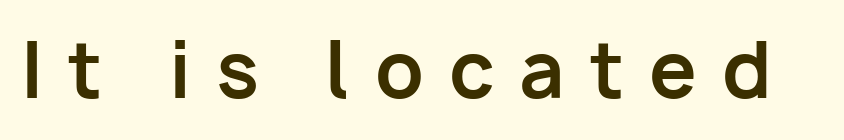
Q: Is the text bold? A: Yes.
Q: Is the text italic (slanted)? A: No, it is upright.
Q: Is the typeface a serif or a sans-serif typeface? A: Sans-serif.
Q: Is the text underlined? A: No.
Q: Is the spacing between letters normal or unusually wide? A: Unusually wide.
Q: Width (condensed, normal, or wide)? A: Normal.
Q: Stroke contrast? A: Low.
Q: x-height? A: Medium.
Q: Monospaced? A: No.
